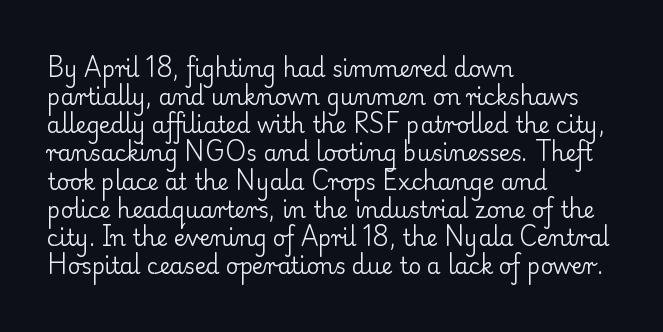
Normally led — the rows are evenly, conventionally spaced. Underlining? Definitely not there. The axis of the letterforms is exactly vertical. The passage is arranged the way most books set body copy — flush left. Default kerning and tracking; the words read as compact shapes.
